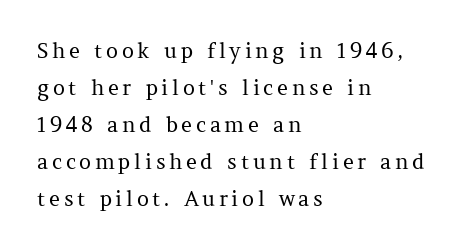
Every stem runs plumb, perpendicular to the baseline. Each row of text sits above clean, open space. This rendering uses left alignment, leaving the right contour irregular. These glyphs show unthickened strokes, regular width or finer.
